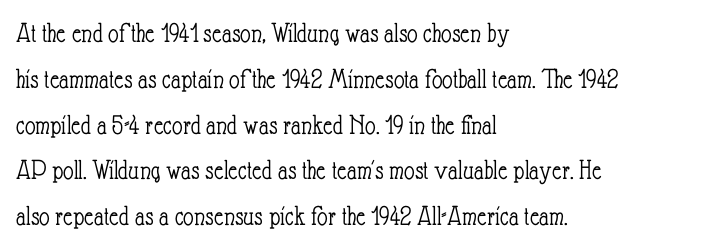
This rendering leaves character spacing at its baseline value. Posture: upright roman. Beneath every word, the page is bare. Is this a fixed-width face? No — the glyphs have proportional, varying widths. Line spacing here is normal. The lines are quadded left.
